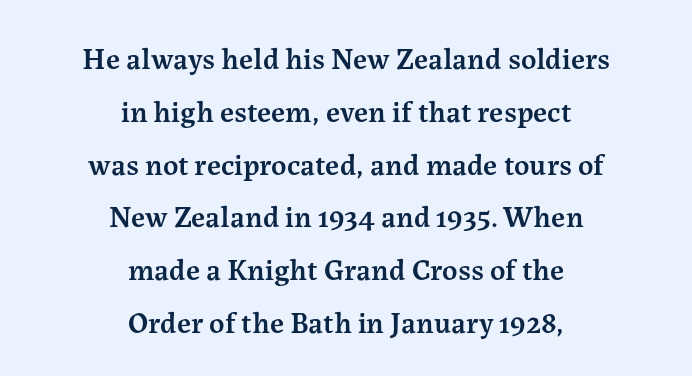
The image shows 30 px semibold serif type, upright; set centered, line spacing 1.76x, normal letter spacing, not underlined; medium stroke contrast and a medium x-height.
